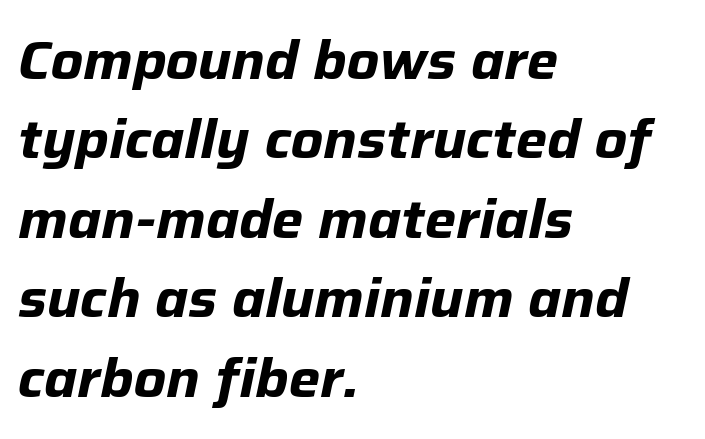
{"italic": "yes", "lean": "right", "slant_degrees": 12, "bold": "yes", "weight": "bold", "width": "normal", "stroke_contrast": "low", "x_height": "medium", "monospaced": "no", "underline": "no", "align": "left", "line_spacing": "normal", "line_spacing_ratio": 1.5, "letter_spacing": "normal", "letter_spacing_em": 0.0, "glyph_px": 53}
